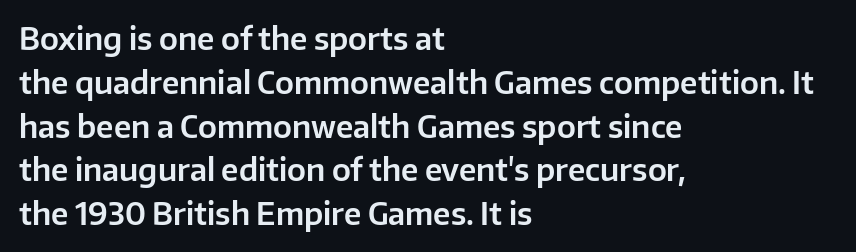
Q: Is the text italic (slanted)? A: No, it is upright.
Q: Is the typeface a serif or a sans-serif typeface? A: Sans-serif.
Q: Is the text underlined? A: No.
Q: How is the paragraph aligned? A: Left-aligned.
Q: Is the spacing between letters normal or unusually wide? A: Normal.
Q: Is the spacing between lines tight, normal or loose? A: Normal.
Q: Width (condensed, normal, or wide)? A: Normal.
Q: Stroke contrast? A: Low.
Q: x-height? A: Medium.
Q: Monospaced? A: No.
